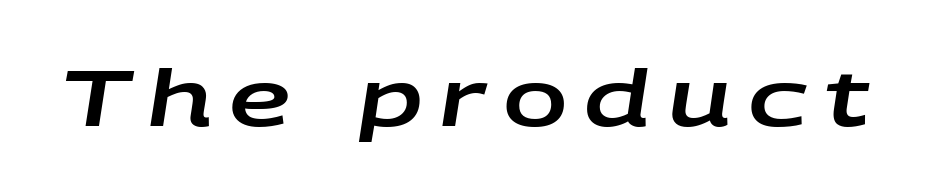
{"italic": "yes", "lean": "right", "slant_degrees": 9, "width": "wide", "stroke_contrast": "low", "x_height": "large", "monospaced": "no", "underline": "no", "letter_spacing": "wide", "letter_spacing_em": 0.22, "glyph_px": 77}
